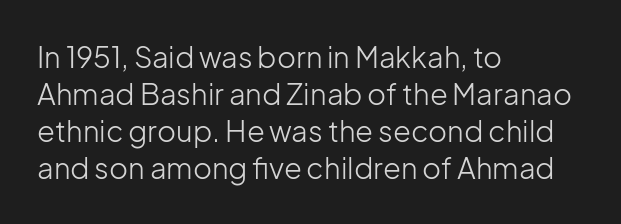
The setting favours the left margin, as ordinary paragraphs usually do. Is this a fixed-width face? No — the glyphs have proportional, varying widths. The space between consecutive lines is moderate. Each stroke keeps to a modest, everyday thickness or less. The text was rendered using a sans face with plain stroke endings.
